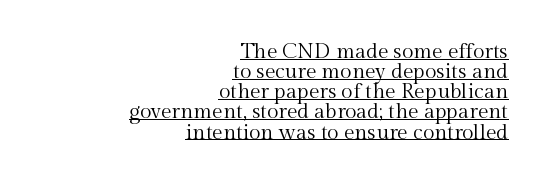
Q: Is the text bold? A: No.
Q: Is the text italic (slanted)? A: No, it is upright.
Q: Is the text underlined? A: Yes.
Q: How is the paragraph aligned? A: Right-aligned.
Q: Is the spacing between letters normal or unusually wide? A: Normal.
Q: Is the spacing between lines tight, normal or loose? A: Tight.
